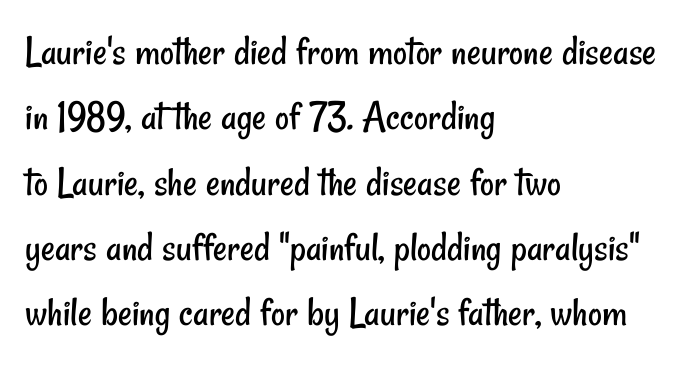
The passage is arranged the way most books set body copy — flush left. The letters carry no serifs — their stems end cleanly without finishing strokes. These lines sit exactly where default settings would place them. Looks like regular typesetting: each glyph gets only the width it needs. Counters stay open thanks to moderate or lighter strokes. The letters sit at their default tracking, neither squeezed nor spread.
